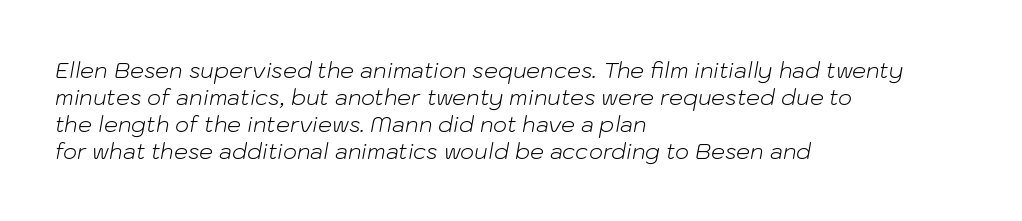
{"italic": "yes", "lean": "right", "slant_degrees": 10, "bold": "no", "underline": "no", "align": "left", "line_spacing_ratio": 1.22, "letter_spacing": "normal", "letter_spacing_em": 0.0, "glyph_px": 22}
